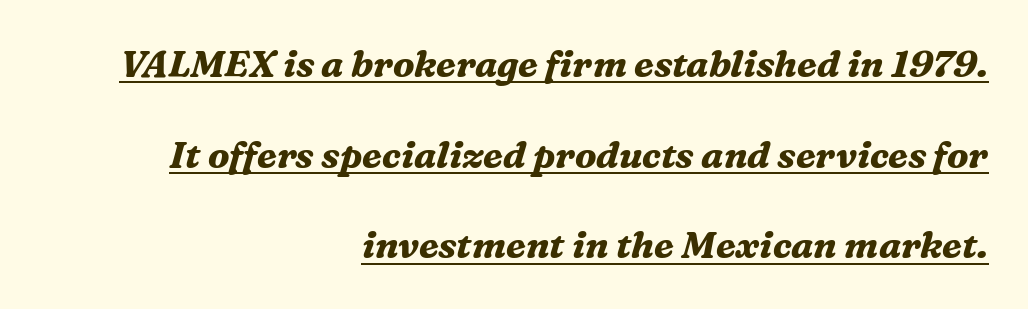
Q: Is the text bold? A: Yes.
Q: Is the text italic (slanted)? A: Yes, it leans right by about 16 degrees.
Q: Is the typeface a serif or a sans-serif typeface? A: Serif.
Q: Is the text underlined? A: Yes.
Q: How is the paragraph aligned? A: Right-aligned.
Q: Is the spacing between letters normal or unusually wide? A: Normal.
Q: Is the spacing between lines tight, normal or loose? A: Loose.
Q: Width (condensed, normal, or wide)? A: Normal.
Q: Stroke contrast? A: Medium.
Q: x-height? A: Medium.
Q: Monospaced? A: No.
